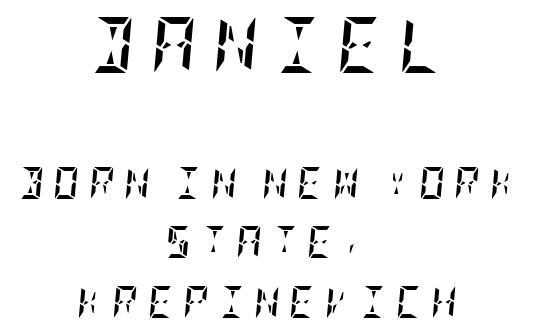
Q: Is the text bold? A: Yes.
Q: Is the text italic (slanted)? A: Yes, it leans right by about 5 degrees.
Q: Is the text underlined? A: No.
Q: How is the paragraph aligned? A: Centered.
Q: Is the spacing between letters normal or unusually wide? A: Unusually wide.
Q: Which block of text is set in a larger size, the first (top) or the second (bottom)? A: The first (top) one.
Q: Width (condensed, normal, or wide)? A: Condensed.
Q: Stroke contrast? A: Low.
Q: x-height? A: Large.
